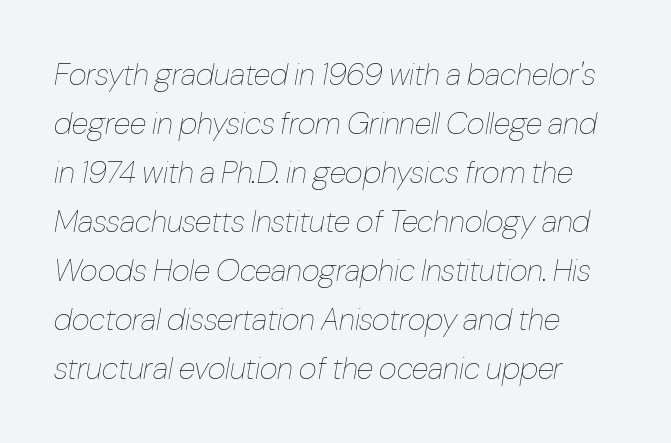
The image shows 31 px thin, condensed type, italic (leaning right); set left-aligned, normal line spacing (1.58x), normal letter spacing, not underlined; low stroke contrast and a medium x-height.
